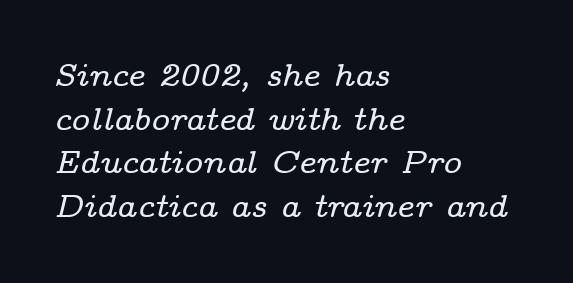
The letters are slanted; this is an italic face. Short and long lines alike share a common starting point at left. Honestly, the row spacing looks completely unremarkable. This rendering leaves character spacing at its baseline value. This sample uses a serif face.
